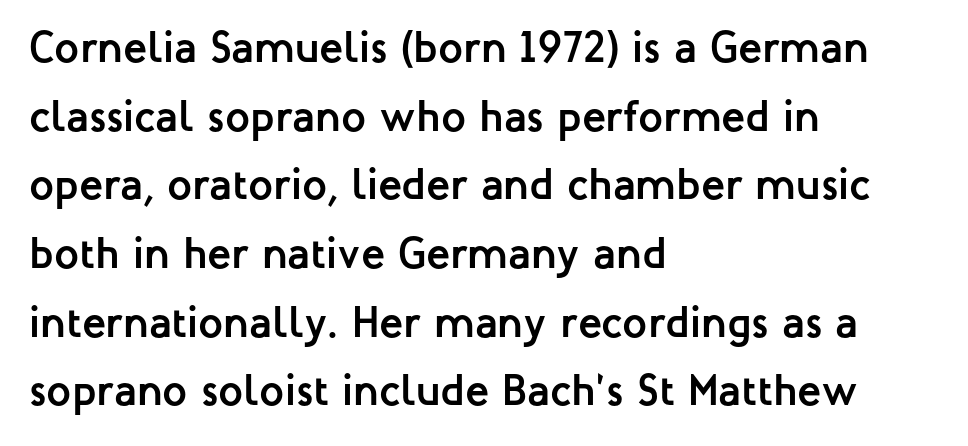
Q: Is the text bold? A: Yes.
Q: Is the text italic (slanted)? A: No, it is upright.
Q: Is the typeface a serif or a sans-serif typeface? A: Sans-serif.
Q: Is the text underlined? A: No.
Q: How is the paragraph aligned? A: Left-aligned.
Q: Is the spacing between letters normal or unusually wide? A: Normal.
Q: Is the spacing between lines tight, normal or loose? A: Normal.
Q: Width (condensed, normal, or wide)? A: Normal.
Q: Stroke contrast? A: Low.
Q: x-height? A: Medium.
Q: Monospaced? A: No.
